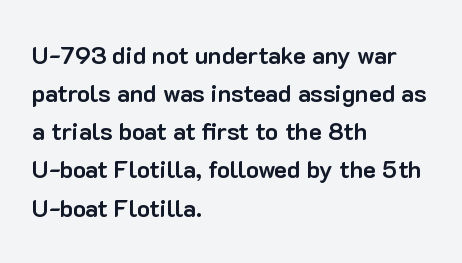
The image shows 24 px bold type, upright; set left-aligned, normal line spacing (1.59x), normal letter spacing, not underlined.
